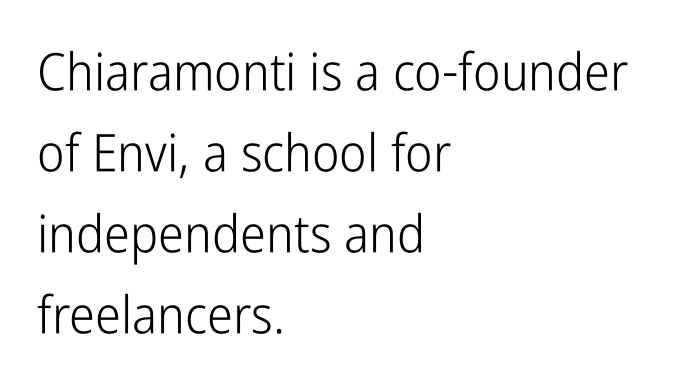
{"serif": "no", "italic": "no", "bold": "no", "weight": "light", "width": "condensed", "stroke_contrast": "low", "x_height": "medium", "monospaced": "no", "underline": "no", "align": "left", "line_spacing": "normal", "line_spacing_ratio": 1.56, "letter_spacing": "normal", "letter_spacing_em": 0.0, "glyph_px": 52}
